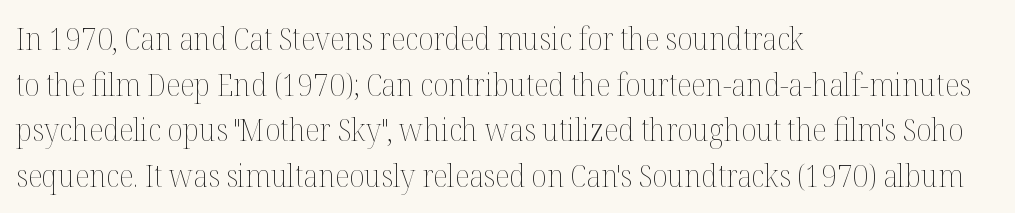
{"italic": "no", "bold": "no", "weight": "thin", "width": "normal", "stroke_contrast": "medium", "x_height": "medium", "monospaced": "no", "underline": "no", "align": "left", "line_spacing": "normal", "line_spacing_ratio": 1.47, "letter_spacing": "normal", "letter_spacing_em": 0.0, "glyph_px": 31}
